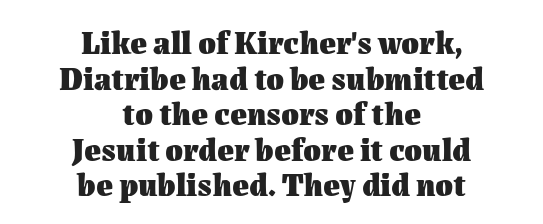
{"italic": "no", "bold": "yes", "weight": "heavy", "width": "normal", "stroke_contrast": "medium", "x_height": "medium", "monospaced": "no", "underline": "no", "align": "center", "line_spacing": "tight", "line_spacing_ratio": 1.11, "letter_spacing": "normal", "letter_spacing_em": 0.0, "glyph_px": 32}
